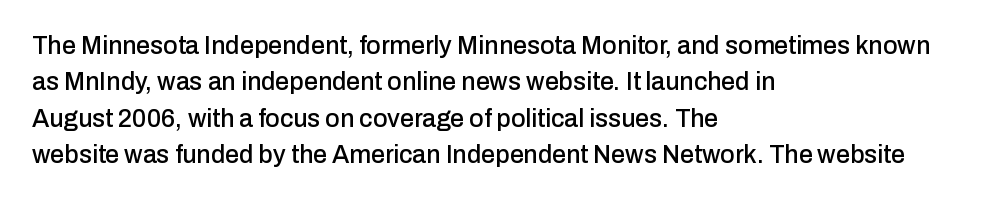
{"italic": "no", "underline": "no", "align": "left", "line_spacing": "normal", "line_spacing_ratio": 1.46, "letter_spacing": "normal", "letter_spacing_em": 0.0, "glyph_px": 25}
